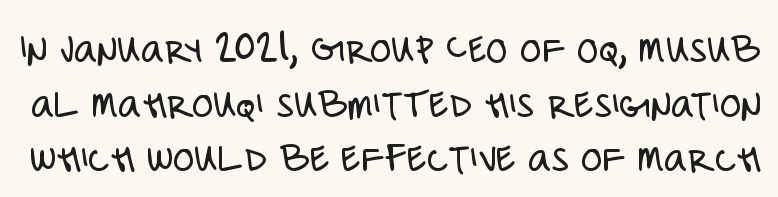
Q: Is the text bold? A: No.
Q: Is the text italic (slanted)? A: No, it is upright.
Q: Is the typeface a serif or a sans-serif typeface? A: Sans-serif.
Q: Is the text underlined? A: No.
Q: Is the spacing between letters normal or unusually wide? A: Normal.
Q: Width (condensed, normal, or wide)? A: Condensed.
Q: Stroke contrast? A: Low.
Q: x-height? A: Large.
Q: Monospaced? A: No.
